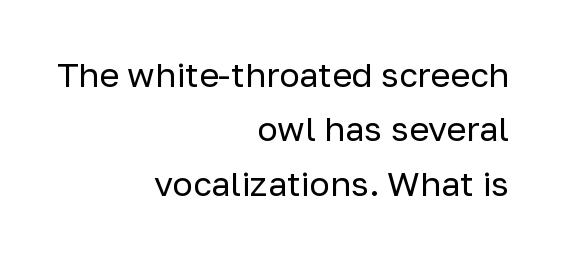
{"serif": "no", "italic": "no", "bold": "no", "weight": "regular", "width": "normal", "stroke_contrast": "low", "x_height": "medium", "monospaced": "no", "underline": "no", "align": "right", "line_spacing": "normal", "line_spacing_ratio": 1.6, "letter_spacing": "normal", "letter_spacing_em": 0.0, "glyph_px": 34}
